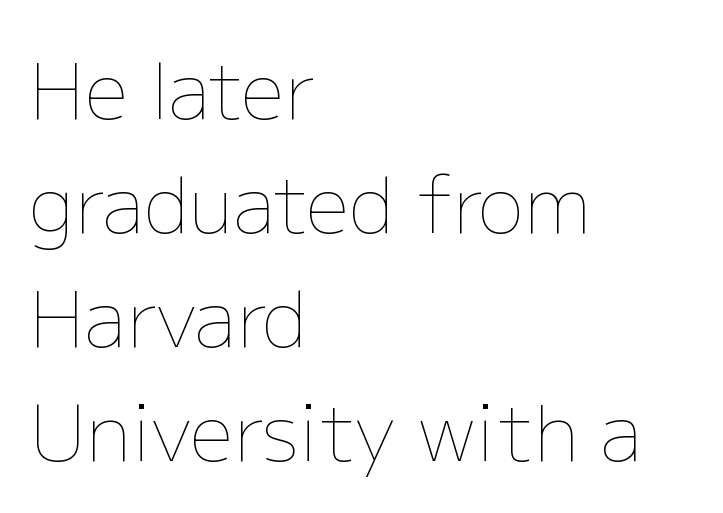
A roman cut, with each character standing at attention. No extra ink here — the face is not bold. Does extra space separate the letters? No, they use regular spacing. The passage shown is typed in a proportional face where columns would drift. Line starts are locked; line ends wander. Quick note: interline space is typical.
